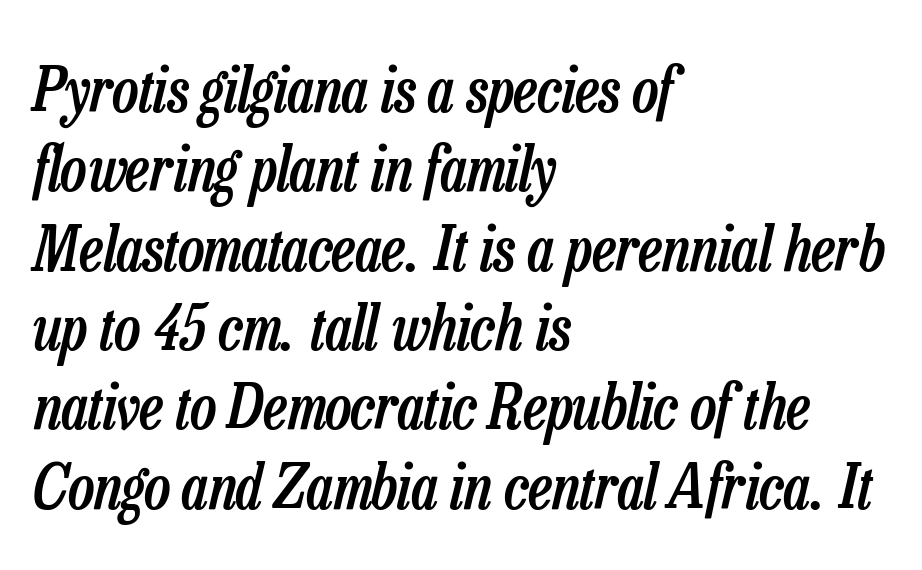
As a designer I'd log this as weight 600, semibold. The passage shown has conventional tracking throughout. This block has exactly the height ordinary leading produces. Looking at the ascenders, they clearly lean. Caption: multi-line text, flush left, ragged right. Spacing verdict: proportional, widths tailored to each character.
